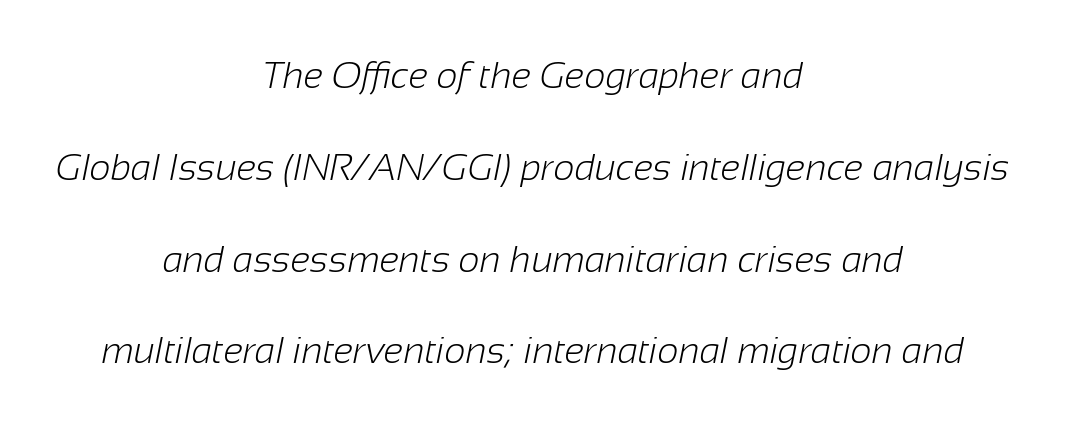
{"serif": "no", "bold": "no", "weight": "light", "width": "normal", "stroke_contrast": "low", "x_height": "medium", "monospaced": "no", "underline": "no", "align": "center", "line_spacing": "loose", "line_spacing_ratio": 2.48, "letter_spacing": "normal", "letter_spacing_em": 0.0, "glyph_px": 37}
